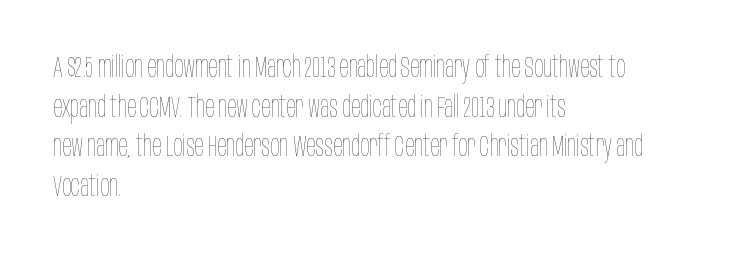
{"italic": "no", "bold": "no", "weight": "thin", "width": "condensed", "stroke_contrast": "low", "x_height": "large", "monospaced": "no", "underline": "no", "align": "left", "line_spacing": "normal", "line_spacing_ratio": 1.32, "letter_spacing": "normal", "letter_spacing_em": 0.0, "glyph_px": 30}
